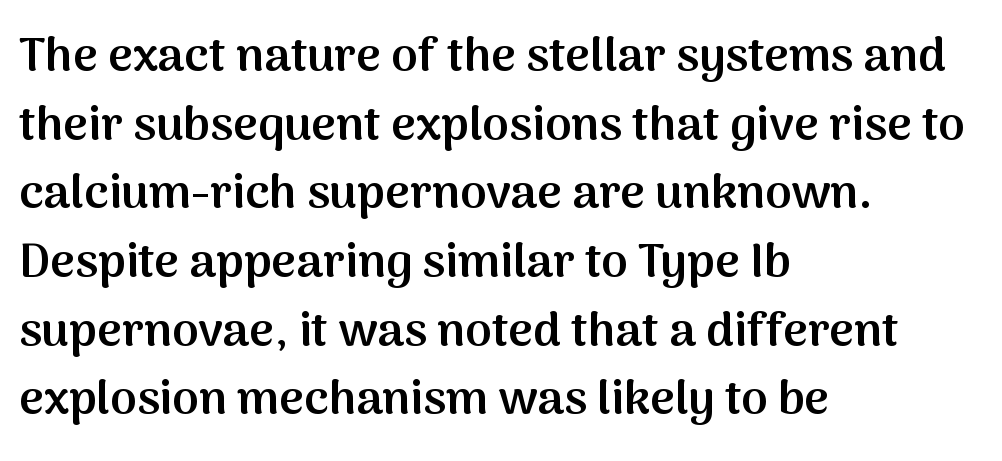
Q: Is the text bold? A: Semi-bold.
Q: Is the text italic (slanted)? A: No, it is upright.
Q: Is the typeface a serif or a sans-serif typeface? A: Sans-serif.
Q: Is the text underlined? A: No.
Q: How is the paragraph aligned? A: Left-aligned.
Q: Is the spacing between letters normal or unusually wide? A: Normal.
Q: Is the spacing between lines tight, normal or loose? A: Normal.
Q: Width (condensed, normal, or wide)? A: Normal.
Q: Stroke contrast? A: Medium.
Q: x-height? A: Medium.
Q: Monospaced? A: No.
